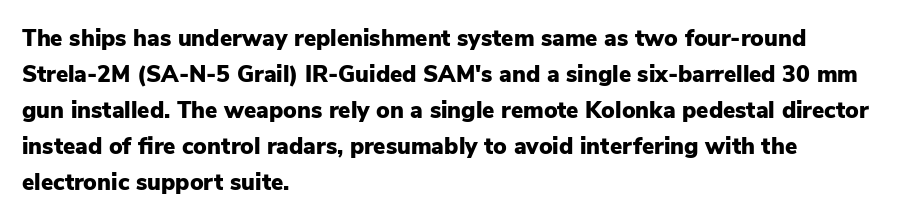
The line-height multiplier appears to be the usual default. Plain, unruled lines of type. The type is set solid horizontally, with unmodified tracking. Horizontal alignment here is leftward, the default for most running prose. Does the weight exceed regular? Yes, all the way to bold.
